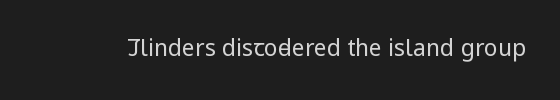
The type is set solid horizontally, with unmodified tracking. Words float on clear page, feet unadorned. A quiet, ordinary-to-light weight characterises the typeface. The type sits square on the baseline with zero lean.
